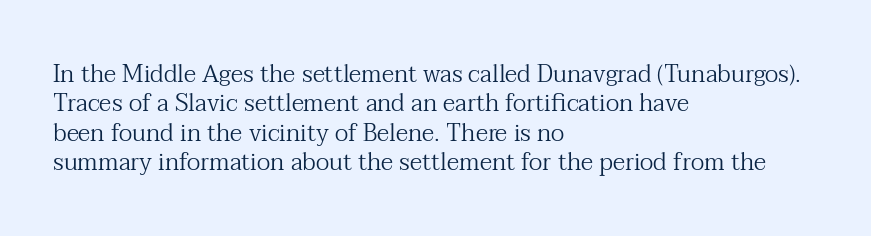
Notice how the stems are strictly vertical — no italics here. Standard letterfit; no display-style spreading of the glyphs. The space beneath each line is pristine and unruled. Counters stay open thanks to moderate or lighter strokes. A classic flush-left, rag-right setting is used for this passage.
